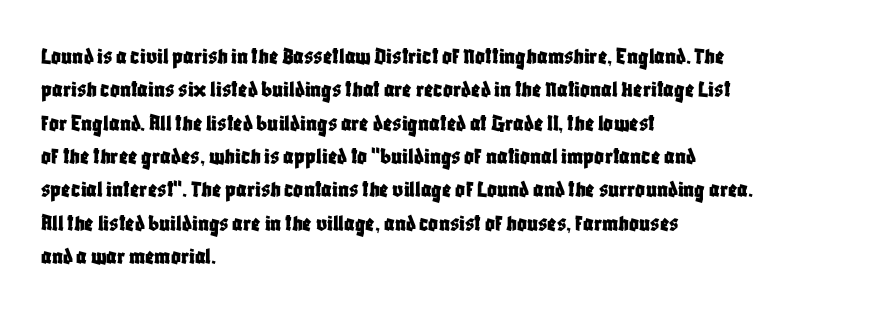
Style check: upright. Bare-footed words on every line. The passage shown has conventional tracking throughout. If you measured baseline to baseline, you'd find a middling distance. A student would call this left alignment; a typographer would say flush left, rag right.
